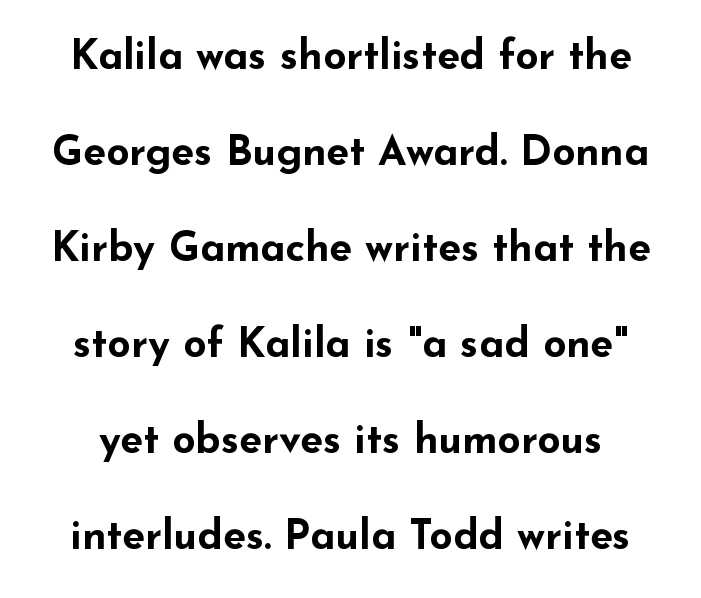
The glyphs in this specimen are sans serif. Style check: upright. Loosely led — the rows are spread out. Letter spacing: default. This rendering features lettering with no underline. Chunky letters — that's bold for sure.
